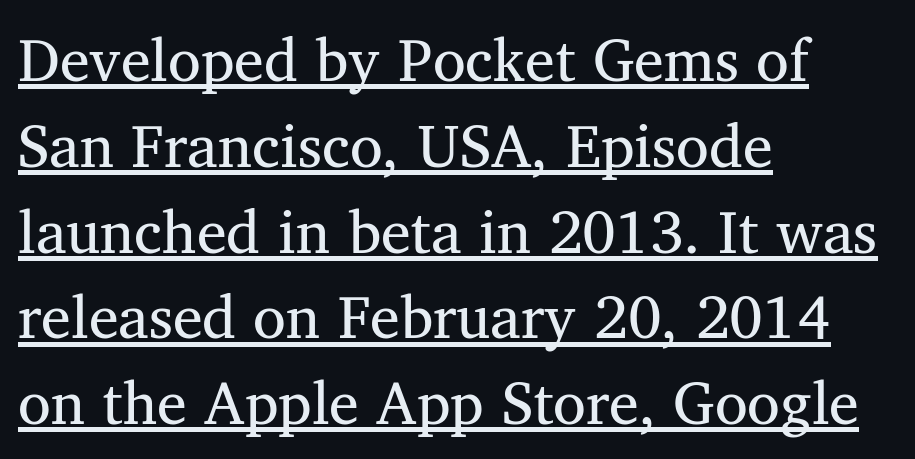
Q: Is the text bold? A: No.
Q: Is the typeface a serif or a sans-serif typeface? A: Serif.
Q: Is the text underlined? A: Yes.
Q: How is the paragraph aligned? A: Left-aligned.
Q: Is the spacing between letters normal or unusually wide? A: Normal.
Q: Is the spacing between lines tight, normal or loose? A: Normal.
Q: Width (condensed, normal, or wide)? A: Normal.
Q: Stroke contrast? A: Medium.
Q: x-height? A: Medium.
Q: Monospaced? A: No.
